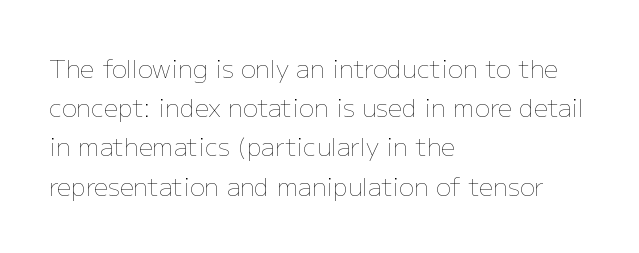
Q: Is the text bold? A: No.
Q: Is the text italic (slanted)? A: No, it is upright.
Q: Is the text underlined? A: No.
Q: How is the paragraph aligned? A: Left-aligned.
Q: Is the spacing between letters normal or unusually wide? A: Normal.
Q: Is the spacing between lines tight, normal or loose? A: Normal.
